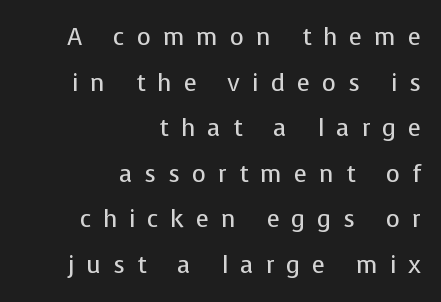
The space directly below the letters is spotless. Horizontal bands of white between lines are thick stripes. Loose tracking; the words dissolve into strings of separated letters. Horizontal alignment here is rightward, an uncommon choice for prose.
